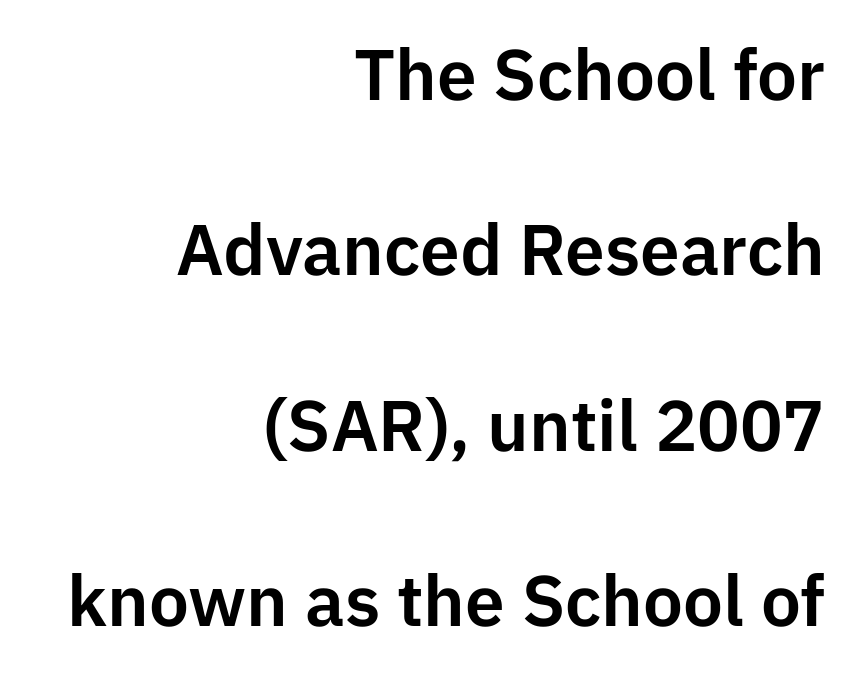
The image shows 71 px sans-serif type, upright; set right-aligned, loose line spacing (2.47x), normal letter spacing, not underlined; low stroke contrast and a medium x-height.
